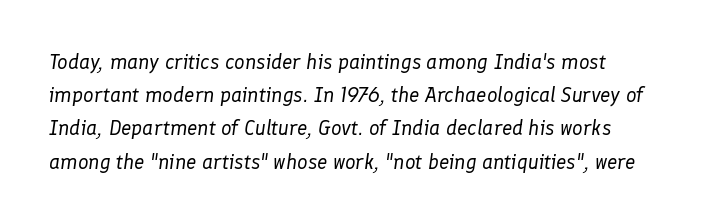
{"italic": "yes", "lean": "right", "slant_degrees": 8, "bold": "no", "underline": "no", "line_spacing": "normal", "line_spacing_ratio": 1.58, "letter_spacing": "normal", "letter_spacing_em": 0.0, "glyph_px": 21}
